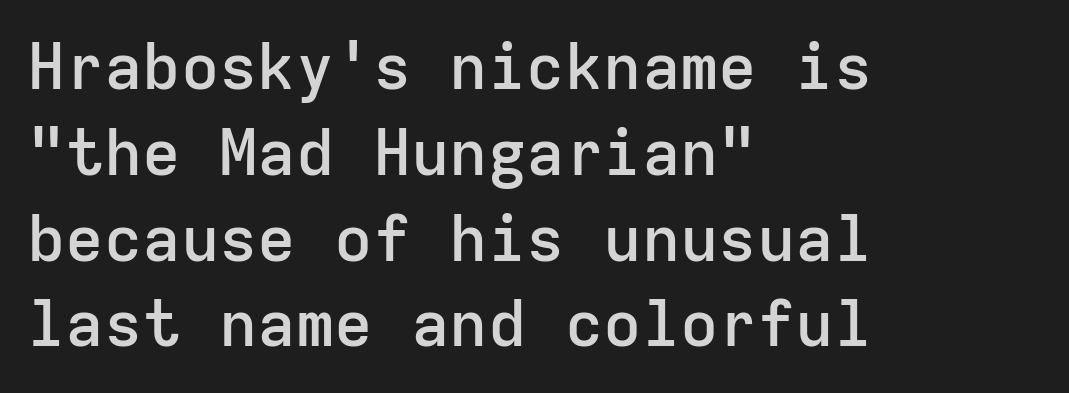
The image shows 64 px semibold sans-serif type, upright, monospaced; set left-aligned, normal line spacing (1.34x), normal letter spacing, not underlined; low stroke contrast and a medium x-height.
